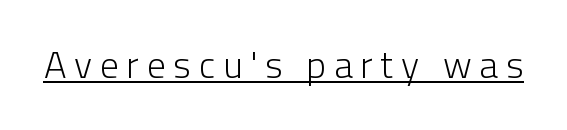
Q: Is the text bold? A: No.
Q: Is the text italic (slanted)? A: No, it is upright.
Q: Is the typeface a serif or a sans-serif typeface? A: Sans-serif.
Q: Is the text underlined? A: Yes.
Q: Is the spacing between letters normal or unusually wide? A: Unusually wide.
Q: Width (condensed, normal, or wide)? A: Normal.
Q: Stroke contrast? A: Low.
Q: x-height? A: Medium.
Q: Monospaced? A: No.
